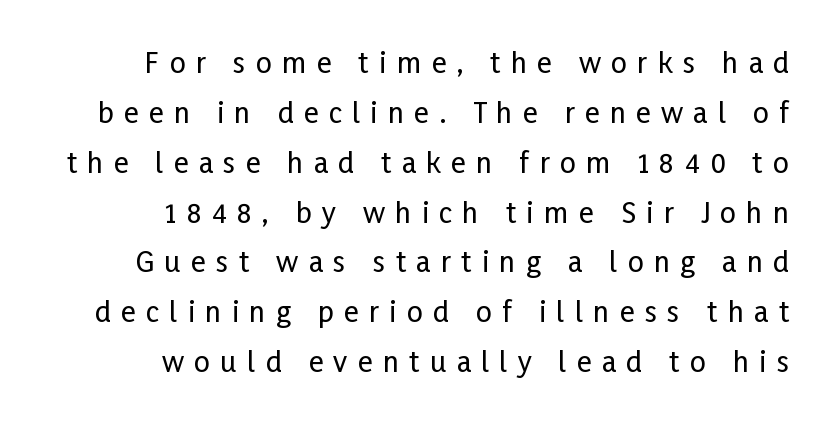
The image shows 28 px condensed sans-serif type, upright; set right-aligned, line spacing 1.78x, unusually wide letter spacing (+0.37 em), not underlined; low stroke contrast and a medium x-height.
